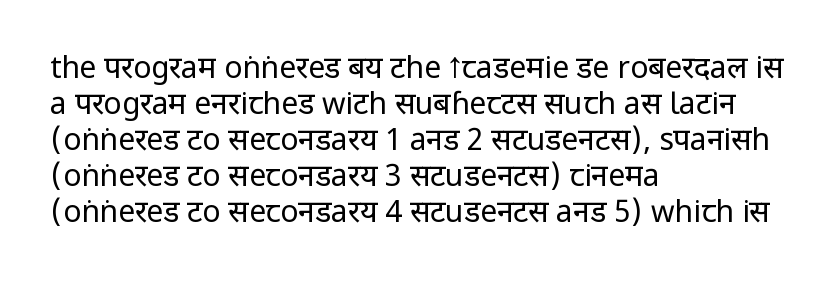
Q: Is the text bold? A: No.
Q: Is the text italic (slanted)? A: No, it is upright.
Q: Is the typeface a serif or a sans-serif typeface? A: Sans-serif.
Q: Is the text underlined? A: No.
Q: How is the paragraph aligned? A: Left-aligned.
Q: Is the spacing between letters normal or unusually wide? A: Normal.
Q: Width (condensed, normal, or wide)? A: Condensed.
Q: Stroke contrast? A: Low.
Q: x-height? A: Large.
Q: Monospaced? A: No.
